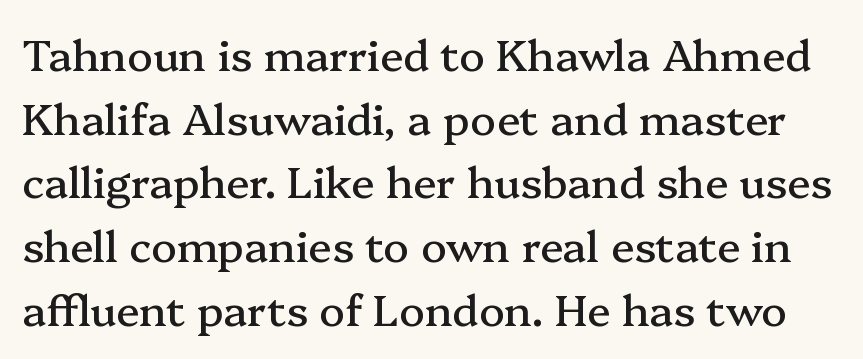
Q: Is the text italic (slanted)? A: No, it is upright.
Q: Is the typeface a serif or a sans-serif typeface? A: Serif.
Q: Is the text underlined? A: No.
Q: Is the spacing between letters normal or unusually wide? A: Normal.
Q: Is the spacing between lines tight, normal or loose? A: Normal.
Q: Width (condensed, normal, or wide)? A: Normal.
Q: Stroke contrast? A: Medium.
Q: x-height? A: Medium.
Q: Monospaced? A: No.
